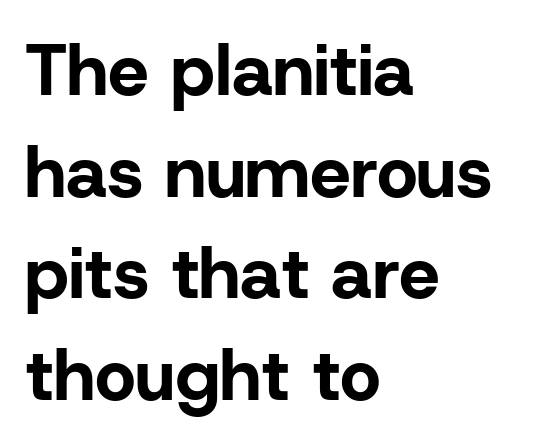
{"serif": "no", "italic": "no", "bold": "yes", "weight": "bold", "width": "normal", "stroke_contrast": "low", "x_height": "medium", "monospaced": "no", "underline": "no", "align": "left", "line_spacing": "normal", "line_spacing_ratio": 1.41, "letter_spacing": "normal", "letter_spacing_em": 0.0, "glyph_px": 72}
